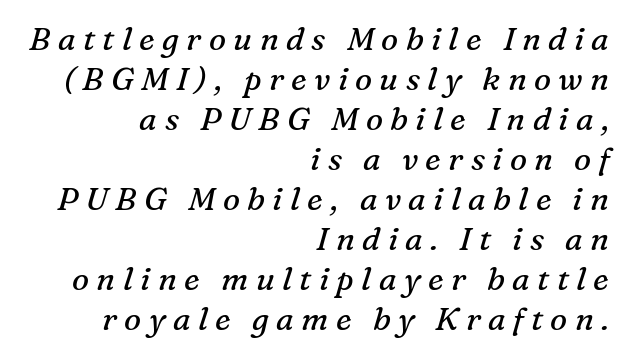
{"serif": "yes", "italic": "yes", "lean": "right", "slant_degrees": 16, "bold": "no", "weight": "regular", "width": "normal", "stroke_contrast": "medium", "x_height": "medium", "monospaced": "no", "underline": "no", "align": "right", "line_spacing": "normal", "line_spacing_ratio": 1.25, "letter_spacing": "wide", "letter_spacing_em": 0.23, "glyph_px": 32}
